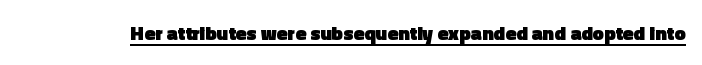
Q: Is the text bold? A: Yes.
Q: Is the text italic (slanted)? A: No, it is upright.
Q: Is the text underlined? A: Yes.
Q: Is the spacing between letters normal or unusually wide? A: Normal.
